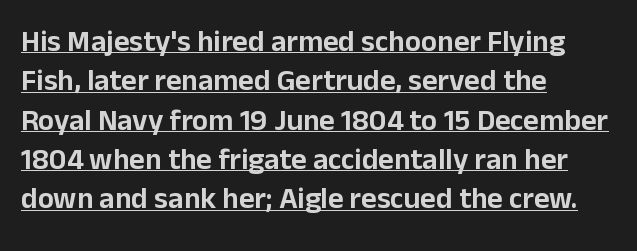
Q: Is the text italic (slanted)? A: No, it is upright.
Q: Is the typeface a serif or a sans-serif typeface? A: Sans-serif.
Q: Is the text underlined? A: Yes.
Q: How is the paragraph aligned? A: Left-aligned.
Q: Is the spacing between letters normal or unusually wide? A: Normal.
Q: Is the spacing between lines tight, normal or loose? A: Normal.
Q: Width (condensed, normal, or wide)? A: Normal.
Q: Stroke contrast? A: Low.
Q: x-height? A: Medium.
Q: Monospaced? A: No.
